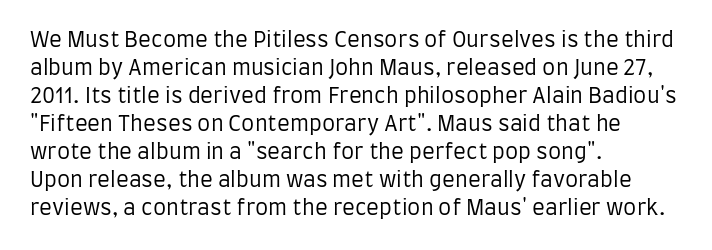
Q: Is the text bold? A: No.
Q: Is the text italic (slanted)? A: No, it is upright.
Q: Is the text underlined? A: No.
Q: How is the paragraph aligned? A: Left-aligned.
Q: Is the spacing between letters normal or unusually wide? A: Normal.
Q: Is the spacing between lines tight, normal or loose? A: Normal.
